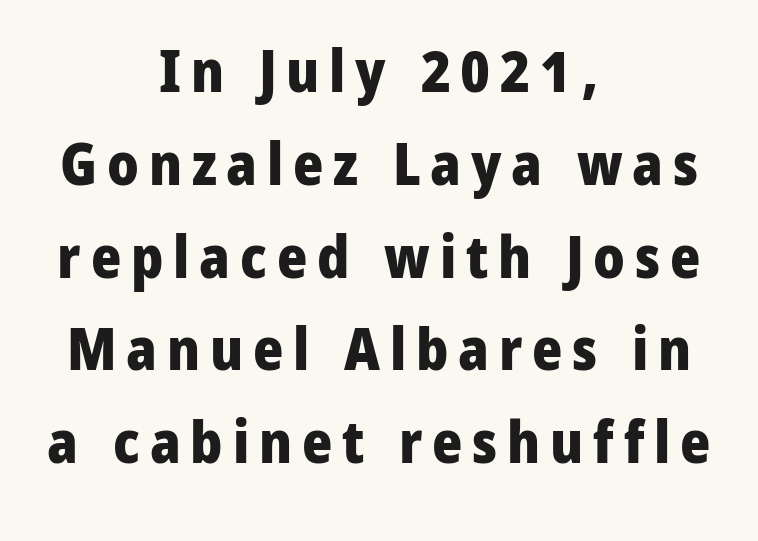
{"serif": "no", "italic": "no", "bold": "yes", "weight": "heavy", "width": "normal", "stroke_contrast": "low", "x_height": "medium", "monospaced": "no", "underline": "no", "align": "center", "line_spacing": "normal", "line_spacing_ratio": 1.6, "glyph_px": 58}
